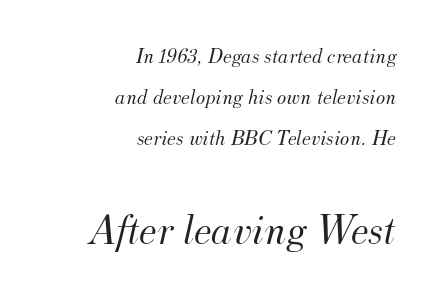
The image shows 44 px light serif type, italic (leaning right); set right-aligned, line spacing 1.87x, normal letter spacing, not underlined; the second (bottom) block is 2.0x larger; medium stroke contrast and a small x-height.
